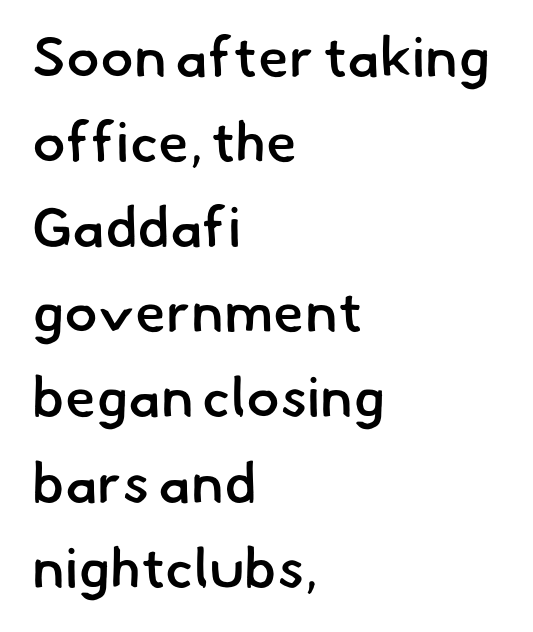
Q: Is the text bold? A: Semi-bold.
Q: Is the typeface a serif or a sans-serif typeface? A: Sans-serif.
Q: Is the text underlined? A: No.
Q: How is the paragraph aligned? A: Left-aligned.
Q: Is the spacing between letters normal or unusually wide? A: Normal.
Q: Is the spacing between lines tight, normal or loose? A: Normal.
Q: Width (condensed, normal, or wide)? A: Normal.
Q: Stroke contrast? A: Low.
Q: x-height? A: Small.
Q: Monospaced? A: No.
